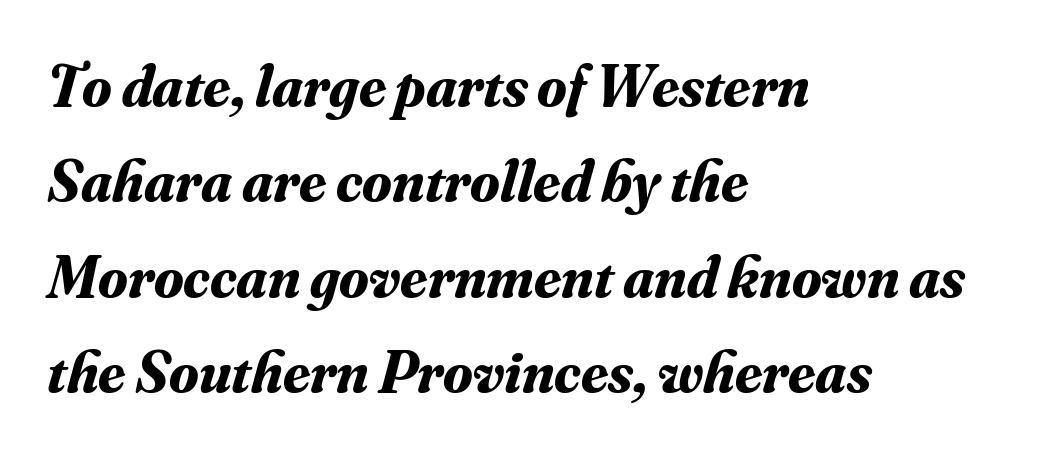
{"serif": "yes", "italic": "yes", "lean": "right", "slant_degrees": 16, "bold": "yes", "weight": "bold", "width": "normal", "stroke_contrast": "medium", "x_height": "small", "monospaced": "no", "underline": "no", "align": "left", "line_spacing": "normal", "line_spacing_ratio": 1.59, "letter_spacing": "normal", "letter_spacing_em": 0.0, "glyph_px": 60}
